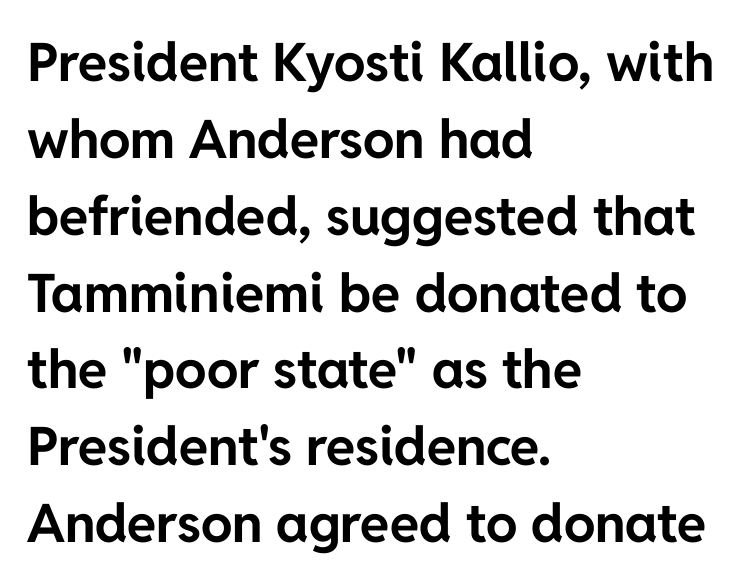
Q: Is the text bold? A: Yes.
Q: Is the text italic (slanted)? A: No, it is upright.
Q: Is the typeface a serif or a sans-serif typeface? A: Sans-serif.
Q: Is the text underlined? A: No.
Q: How is the paragraph aligned? A: Left-aligned.
Q: Is the spacing between letters normal or unusually wide? A: Normal.
Q: Is the spacing between lines tight, normal or loose? A: Normal.
Q: Width (condensed, normal, or wide)? A: Normal.
Q: Stroke contrast? A: Low.
Q: x-height? A: Medium.
Q: Monospaced? A: No.
